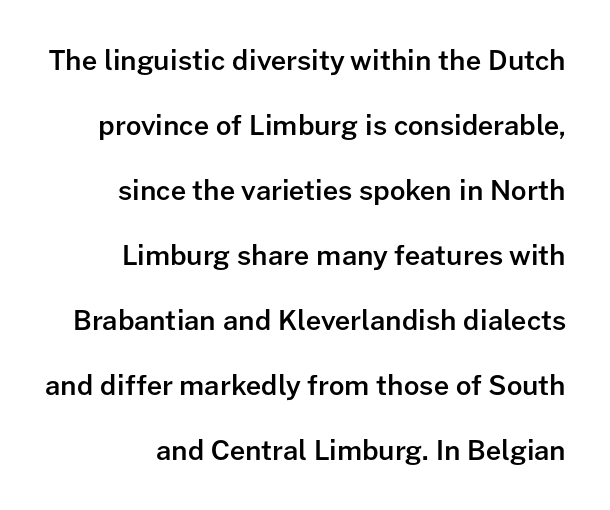
{"italic": "no", "bold": "semi", "underline": "no", "line_spacing": "loose", "line_spacing_ratio": 2.41, "letter_spacing": "normal", "letter_spacing_em": 0.0, "glyph_px": 27}
